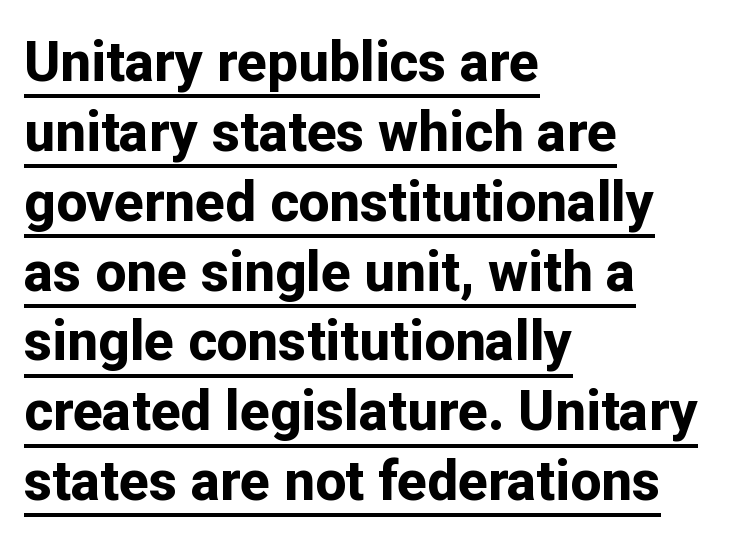
The image shows 55 px bold sans-serif type, upright; set left-aligned, normal line spacing (1.27x), normal letter spacing, underlined; low stroke contrast and a medium x-height.
